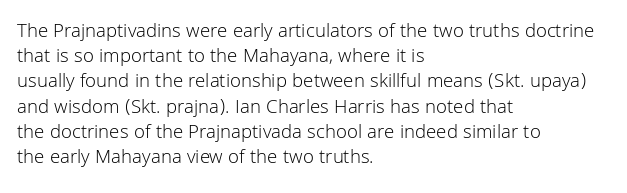
The image shows 20 px text type, upright; set left-aligned, normal line spacing (1.26x), normal letter spacing, not underlined.
